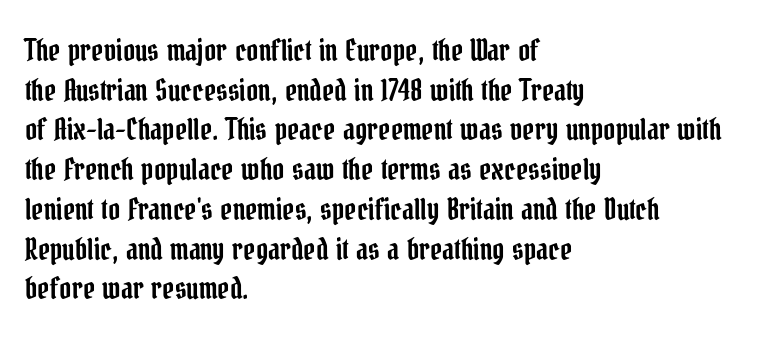
Glance below the letters and you will spot only blank space. This sample is left-justified, so line endings fall wherever the words run out. Every character sits straight up, as roman type does. The letters advance in unequal steps, a hallmark of proportional type. Regular leading. You could call the tracking neutral — neither tight nor loose.
